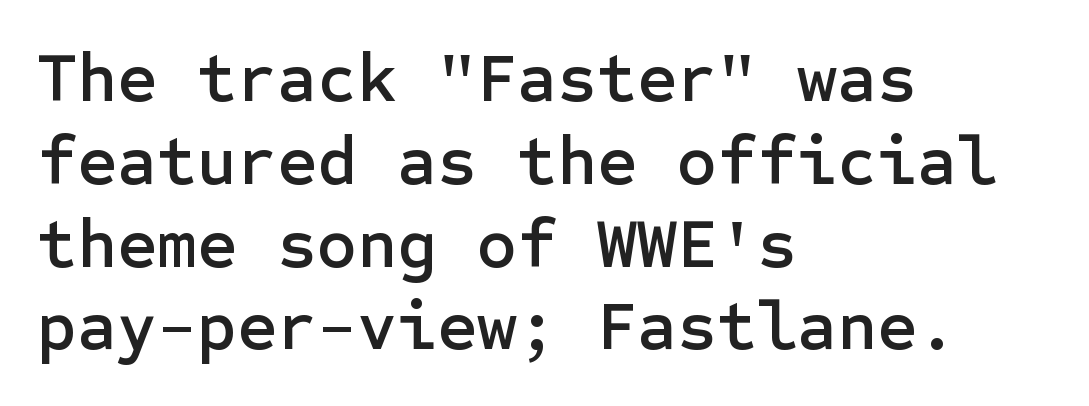
{"serif": "no", "italic": "no", "width": "normal", "stroke_contrast": "low", "x_height": "medium", "underline": "no", "align": "left", "line_spacing_ratio": 1.2, "letter_spacing": "normal", "letter_spacing_em": 0.0, "glyph_px": 69}
